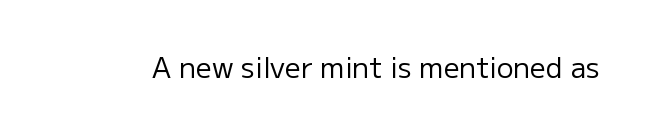
The specimen omits any rule beneath the text block's lines. Short note: letters normally spaced. Vertical strokes here are truly vertical. Note the varied advance widths — an 'i' is clearly narrower than an 'm'. The face used here is a sans, in the tradition of grotesques and geometrics.
